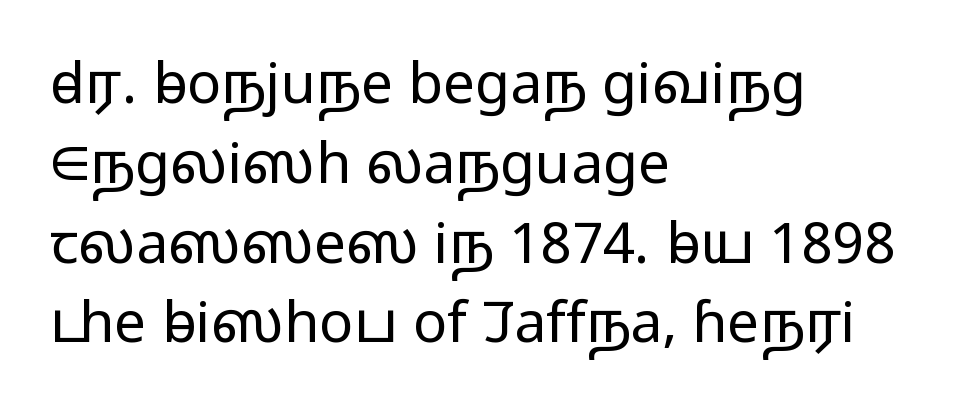
{"serif": "no", "italic": "no", "bold": "no", "weight": "light", "width": "wide", "stroke_contrast": "low", "x_height": "medium", "monospaced": "no", "underline": "no", "align": "left", "line_spacing": "normal", "line_spacing_ratio": 1.4, "letter_spacing": "normal", "letter_spacing_em": 0.0, "glyph_px": 57}
